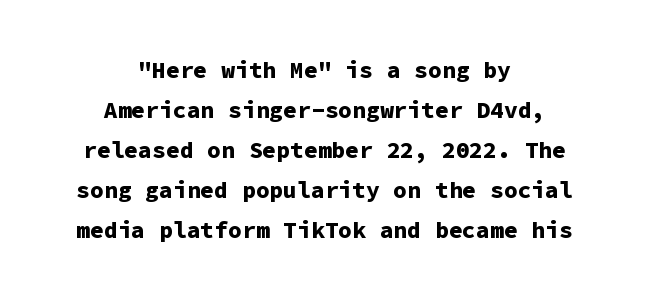
{"italic": "no", "bold": "yes", "underline": "no", "align": "center", "line_spacing_ratio": 1.74, "letter_spacing": "normal", "letter_spacing_em": 0.0, "glyph_px": 23}
